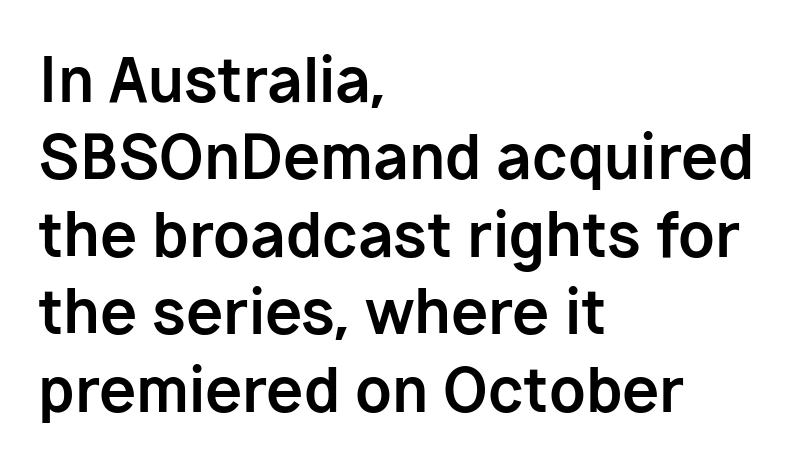
The image shows 60 px bold sans-serif type, upright; set left-aligned, normal line spacing (1.29x), normal letter spacing, not underlined; low stroke contrast and a medium x-height.
